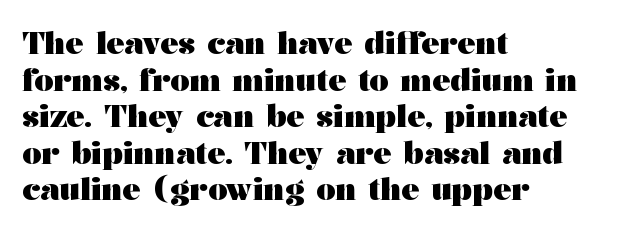
{"serif": "yes", "italic": "no", "bold": "yes", "weight": "heavy", "width": "wide", "stroke_contrast": "medium", "x_height": "medium", "monospaced": "no", "underline": "no", "align": "left", "line_spacing_ratio": 1.22, "letter_spacing": "normal", "letter_spacing_em": 0.0, "glyph_px": 30}
